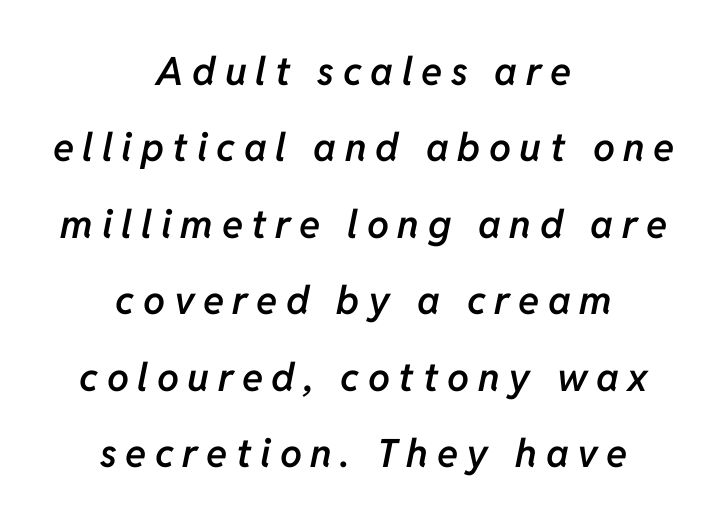
{"italic": "yes", "lean": "right", "slant_degrees": 11, "bold": "semi", "weight": "semibold", "width": "normal", "stroke_contrast": "low", "x_height": "medium", "monospaced": "no", "underline": "no", "align": "center", "line_spacing": "loose", "line_spacing_ratio": 1.96, "letter_spacing": "wide", "letter_spacing_em": 0.22, "glyph_px": 39}
